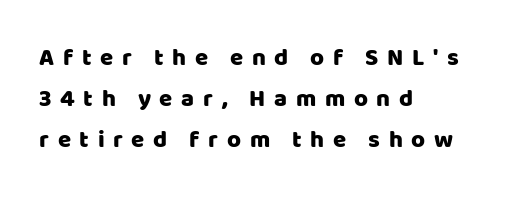
Every character sits straight up, as roman type does. Bare-footed words on every line. These lines have a slow, spaced-out rhythm from letter to letter. Caption: multi-line text, flush left, ragged right.
